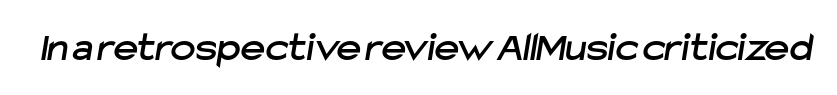
{"serif": "no", "width": "normal", "stroke_contrast": "low", "x_height": "medium", "monospaced": "no", "underline": "no", "letter_spacing": "normal", "letter_spacing_em": 0.0, "glyph_px": 42}
